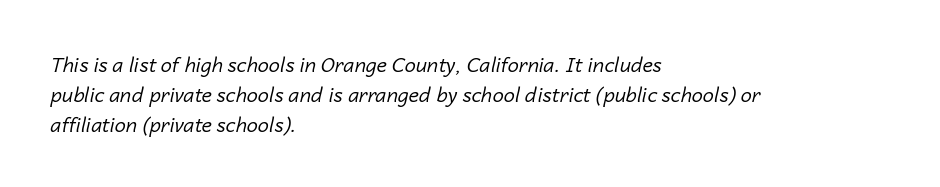
The image shows 20 px text type, italic (leaning right); set left-aligned, normal line spacing (1.5x), normal letter spacing, not underlined.
